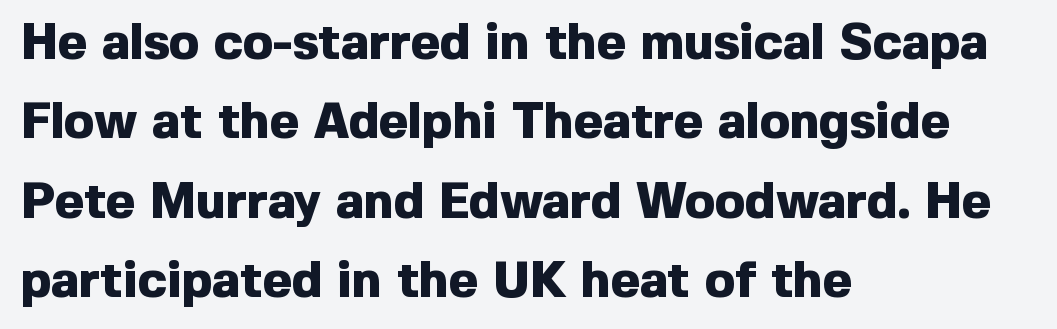
Q: Is the text bold? A: Yes.
Q: Is the text italic (slanted)? A: No, it is upright.
Q: Is the typeface a serif or a sans-serif typeface? A: Sans-serif.
Q: Is the text underlined? A: No.
Q: How is the paragraph aligned? A: Left-aligned.
Q: Is the spacing between letters normal or unusually wide? A: Normal.
Q: Is the spacing between lines tight, normal or loose? A: Normal.
Q: Width (condensed, normal, or wide)? A: Normal.
Q: x-height? A: Medium.
Q: Monospaced? A: No.
